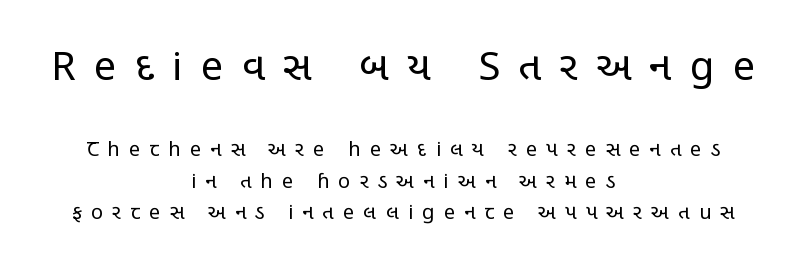
{"serif": "no", "italic": "no", "bold": "no", "weight": "regular", "width": "condensed", "stroke_contrast": "low", "x_height": "large", "monospaced": "no", "underline": "no", "align": "center", "line_spacing": "normal", "line_spacing_ratio": 1.56, "letter_spacing": "wide", "letter_spacing_em": 0.46, "larger_block": "first", "size_ratio": 2.0, "glyph_px": 40}
